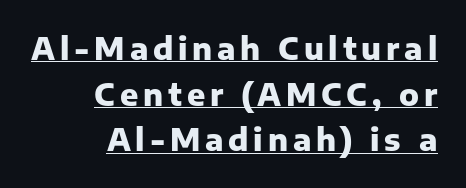
The image shows 30 px heavy sans-serif type, upright; set right-aligned, normal line spacing (1.52x), underlined; low stroke contrast and a medium x-height.
